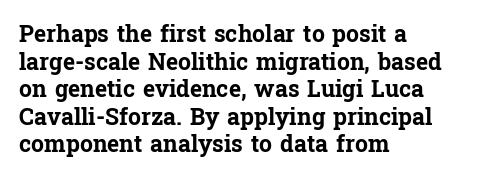
The letters stand upright; this is a roman face. Each word holds together tightly as a unit, with standard inter-letter gaps. Underline: absent. Notice how thick the strokes are: this is what a full bold looks like. The setting favours the left margin, as ordinary paragraphs usually do.
